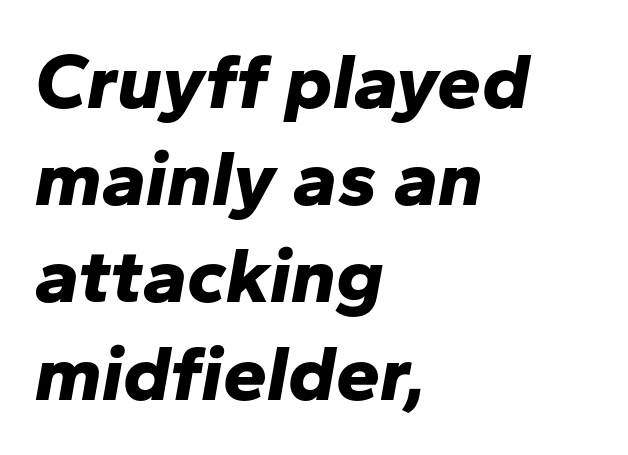
This is heavy type, rendered in bold. The paragraph has a hard left edge and a soft right edge. Each letter keeps its own natural width here, so spacing adapts to shape. Plain, unruled lines of type. You could call the tracking neutral — neither tight nor loose.
